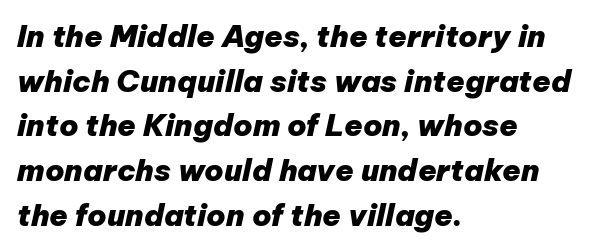
Looks like regular typesetting: each glyph gets only the width it needs. These lines carry a lot of weight — the face is fully bold. Bare-footed words on every line. The rendering uses a moderate line-height, typical for paragraphs.
